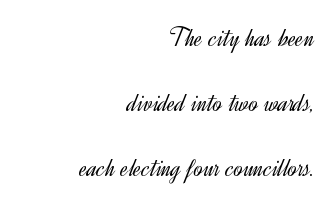
The image shows 27 px text type; set right-aligned, loose line spacing (2.4x), normal letter spacing, not underlined.
